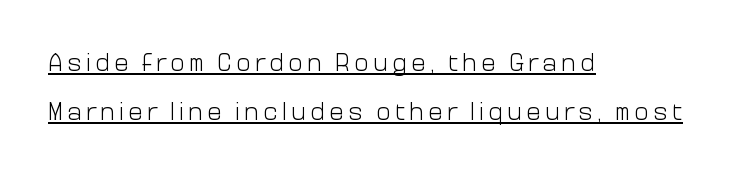
Q: Is the text bold? A: No.
Q: Is the text italic (slanted)? A: No, it is upright.
Q: Is the text underlined? A: Yes.
Q: How is the paragraph aligned? A: Left-aligned.
Q: Is the spacing between lines tight, normal or loose? A: Loose.
